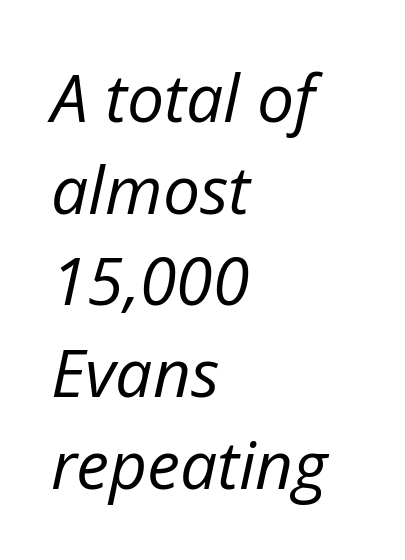
The glyphs look as if they've been sheared to an angle. The strokes are not fattened; the text isn't bold. Do the characters align in a grid? No, the font is proportional. Leading: standard.
